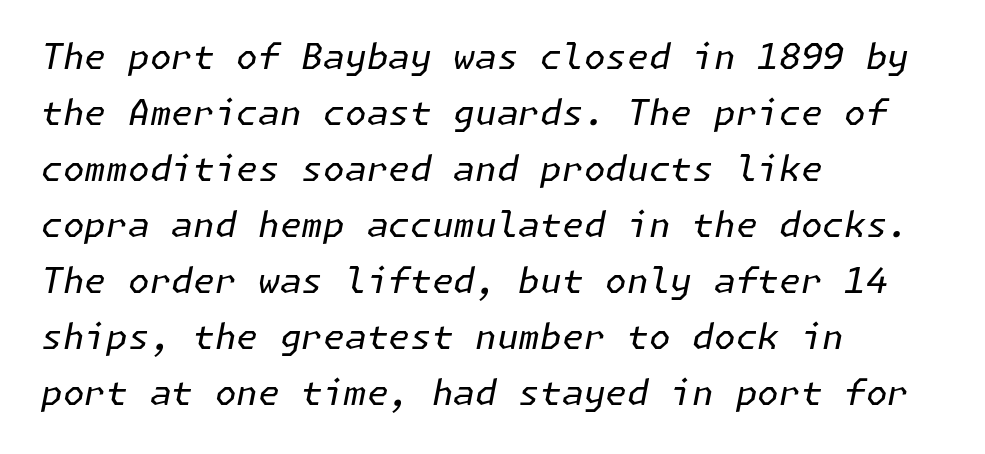
The image shows 35 px regular-weight type, italic (leaning right); set left-aligned, normal line spacing (1.6x), normal letter spacing, not underlined; low stroke contrast and a medium x-height.
